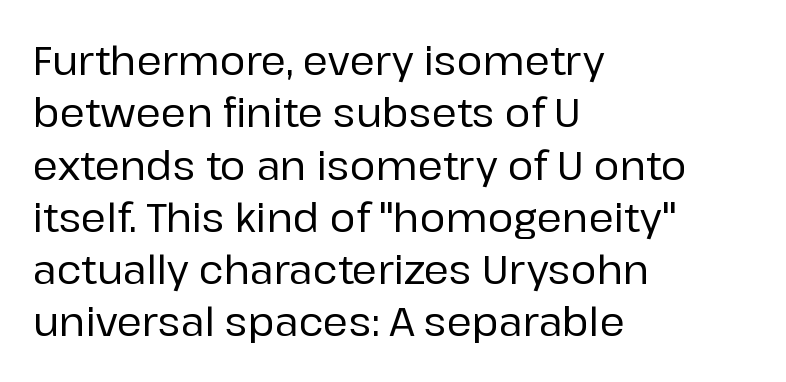
Q: Is the text italic (slanted)? A: No, it is upright.
Q: Is the typeface a serif or a sans-serif typeface? A: Sans-serif.
Q: Is the text underlined? A: No.
Q: How is the paragraph aligned? A: Left-aligned.
Q: Is the spacing between letters normal or unusually wide? A: Normal.
Q: Is the spacing between lines tight, normal or loose? A: Normal.
Q: Width (condensed, normal, or wide)? A: Normal.
Q: Stroke contrast? A: Low.
Q: x-height? A: Medium.
Q: Monospaced? A: No.
